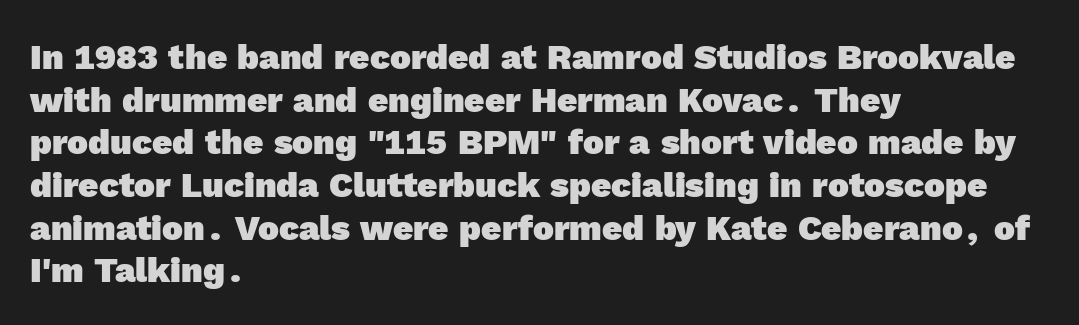
Is this a fixed-width face? No — the glyphs have proportional, varying widths. The font is running at its bold setting. Plain, unruled lines of type. Grotesque or geometric, the face here clearly has no serifs. This sample is left-justified, so line endings fall wherever the words run out.
